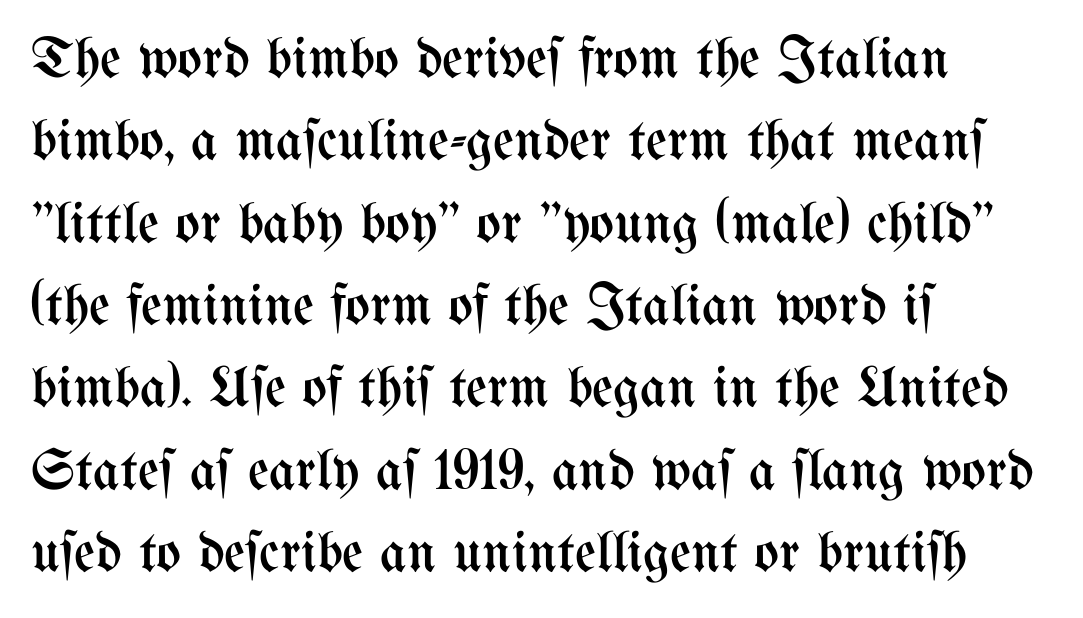
The image shows 58 px regular-weight, condensed type, upright; set left-aligned, normal line spacing (1.42x), normal letter spacing, not underlined; medium stroke contrast and a medium x-height.
